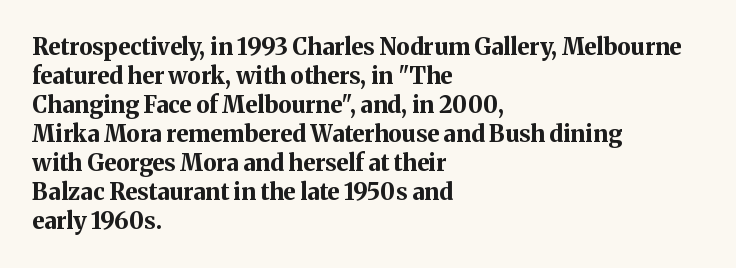
Q: Is the text bold? A: Yes.
Q: Is the text italic (slanted)? A: No, it is upright.
Q: Is the text underlined? A: No.
Q: How is the paragraph aligned? A: Left-aligned.
Q: Is the spacing between letters normal or unusually wide? A: Normal.
Q: Is the spacing between lines tight, normal or loose? A: Normal.
